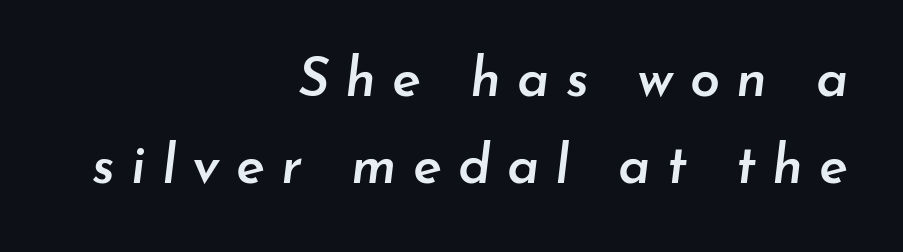
The image shows 54 px semibold type, italic (leaning right); set right-aligned, normal line spacing (1.61x), unusually wide letter spacing (+0.3 em), not underlined; low stroke contrast and a small x-height.
